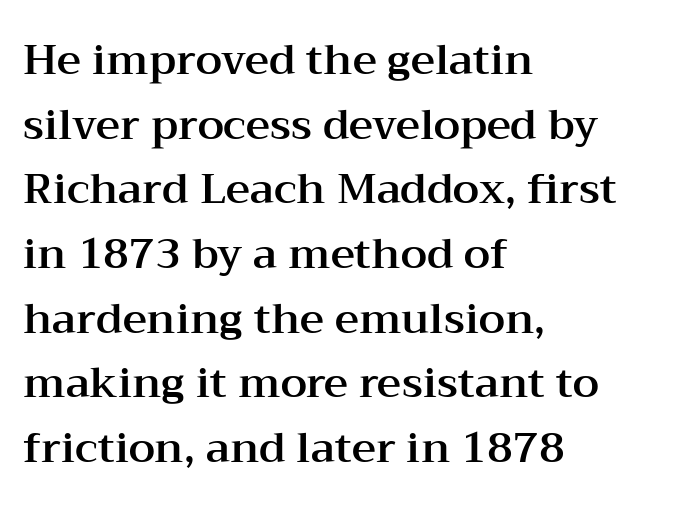
Q: Is the text italic (slanted)? A: No, it is upright.
Q: Is the typeface a serif or a sans-serif typeface? A: Serif.
Q: Is the text underlined? A: No.
Q: How is the paragraph aligned? A: Left-aligned.
Q: Is the spacing between letters normal or unusually wide? A: Normal.
Q: Is the spacing between lines tight, normal or loose? A: Normal.
Q: Width (condensed, normal, or wide)? A: Wide.
Q: Stroke contrast? A: Medium.
Q: x-height? A: Medium.
Q: Monospaced? A: No.
